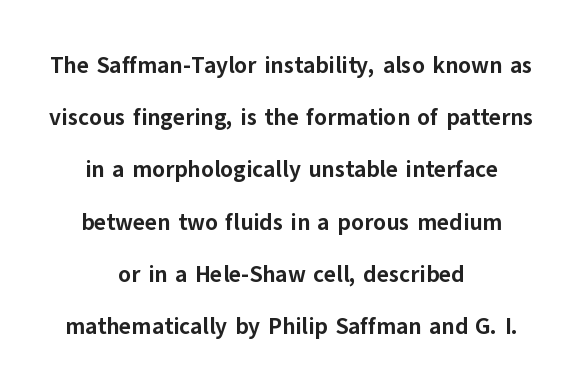
The block of text is sparse from top to bottom, with ample space between rows. Unlike italic type, these characters show no tilt at all. The rendering positions every line midway between the sides. In terms of letterspacing, this is plain default setting.
